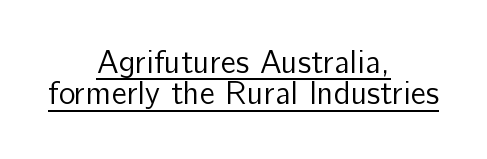
Q: Is the text bold? A: No.
Q: Is the text italic (slanted)? A: No, it is upright.
Q: Is the typeface a serif or a sans-serif typeface? A: Sans-serif.
Q: Is the text underlined? A: Yes.
Q: How is the paragraph aligned? A: Centered.
Q: Is the spacing between letters normal or unusually wide? A: Normal.
Q: Is the spacing between lines tight, normal or loose? A: Tight.
Q: Width (condensed, normal, or wide)? A: Normal.
Q: Stroke contrast? A: Low.
Q: x-height? A: Medium.
Q: Monospaced? A: No.
